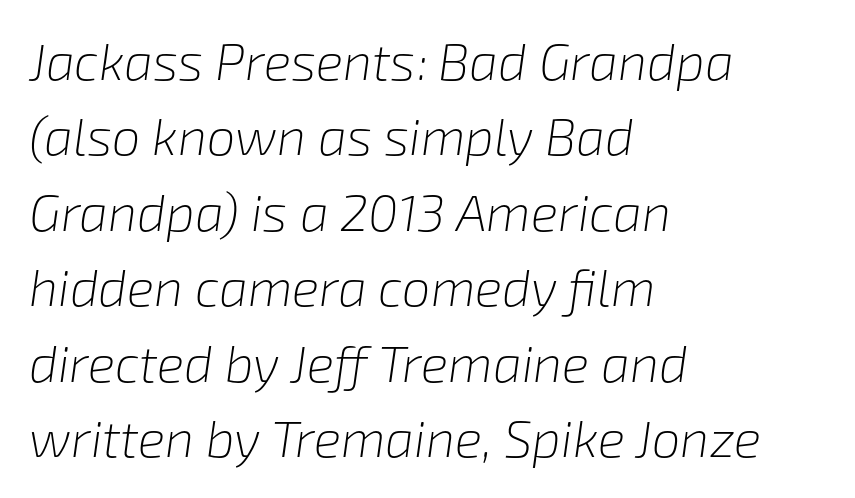
{"italic": "yes", "lean": "right", "slant_degrees": 8, "bold": "no", "weight": "light", "width": "normal", "stroke_contrast": "low", "x_height": "medium", "monospaced": "no", "underline": "no", "align": "left", "line_spacing": "normal", "line_spacing_ratio": 1.48, "letter_spacing": "normal", "letter_spacing_em": 0.0, "glyph_px": 51}
